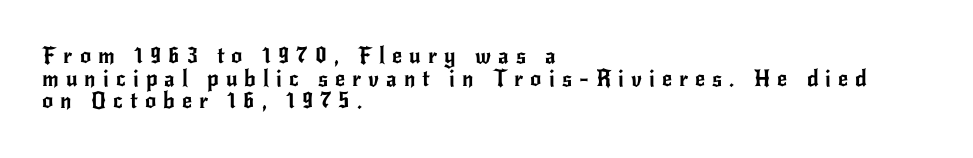
Q: Is the text italic (slanted)? A: No, it is upright.
Q: Is the text underlined? A: No.
Q: How is the paragraph aligned? A: Left-aligned.
Q: Is the spacing between letters normal or unusually wide? A: Unusually wide.
Q: Is the spacing between lines tight, normal or loose? A: Tight.
